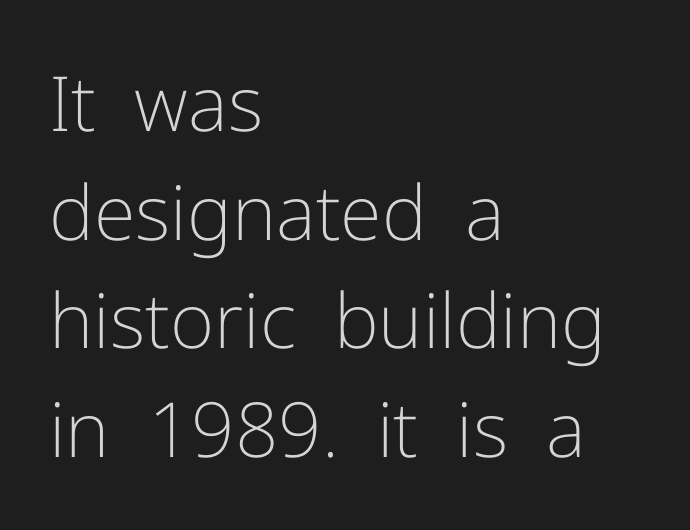
The image shows 76 px light sans-serif type, upright; set left-aligned, normal line spacing (1.43x), normal letter spacing, not underlined; low stroke contrast and a medium x-height.
